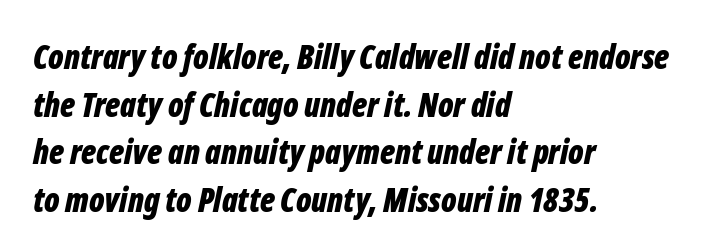
No extra tracking has been applied to these lines. Notice how thick the strokes are: this is what a full bold looks like. Is the type slanted? Yes — the strokes lean at a clear angle. The vertical gap from one line to the next is medium. Each line starts at the same left margin while the right side varies.
